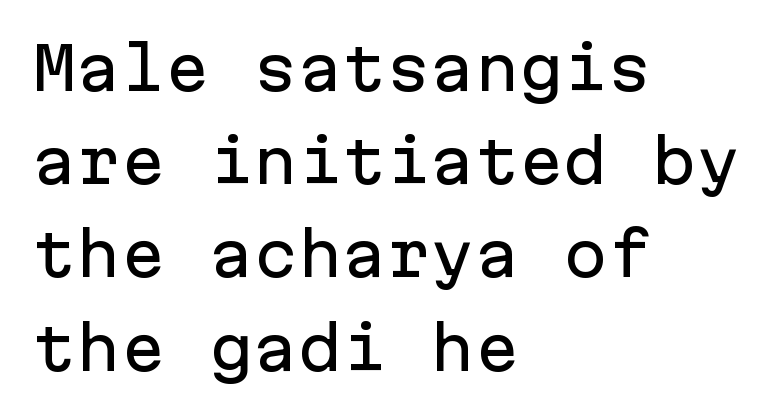
Check where the strokes stop: nothing finishes them off — pure sans. The space between consecutive lines is moderate. Does extra space separate the letters? No, they use regular spacing. Nobody drew a line under any word here. The compositor pushed each line to the left boundary.
